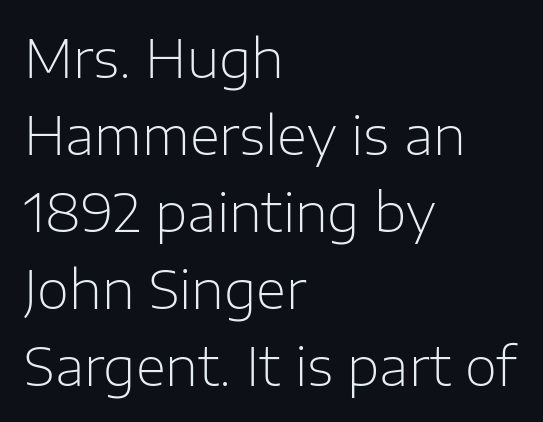
The image shows 52 px light sans-serif type, upright; set left-aligned, normal line spacing (1.48x), normal letter spacing, not underlined; low stroke contrast and a medium x-height.
